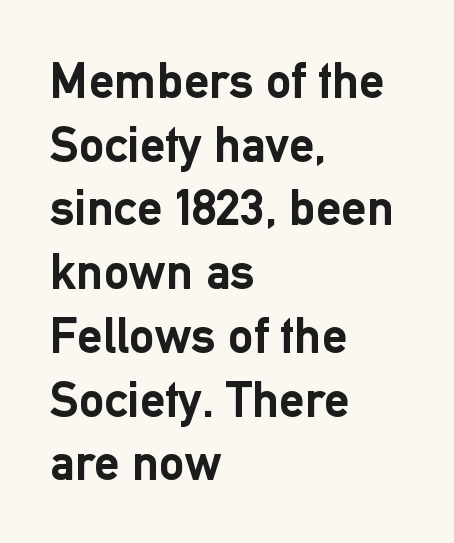
Q: Is the text bold? A: Yes.
Q: Is the text italic (slanted)? A: No, it is upright.
Q: Is the typeface a serif or a sans-serif typeface? A: Sans-serif.
Q: Is the text underlined? A: No.
Q: How is the paragraph aligned? A: Left-aligned.
Q: Is the spacing between letters normal or unusually wide? A: Normal.
Q: Is the spacing between lines tight, normal or loose? A: Normal.
Q: Width (condensed, normal, or wide)? A: Normal.
Q: Stroke contrast? A: Low.
Q: x-height? A: Medium.
Q: Monospaced? A: No.
